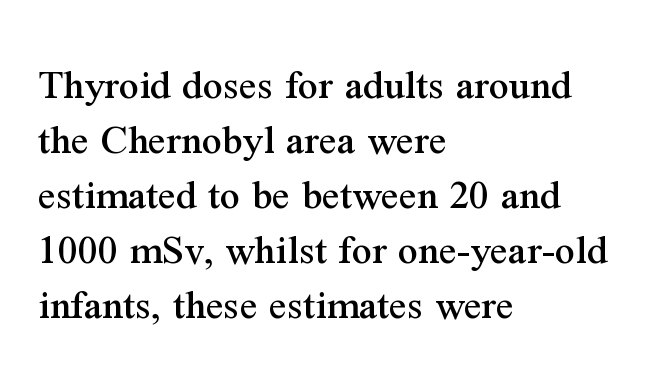
{"serif": "yes", "italic": "no", "width": "normal", "stroke_contrast": "medium", "x_height": "medium", "monospaced": "no", "underline": "no", "align": "left", "line_spacing": "normal", "line_spacing_ratio": 1.25, "letter_spacing": "normal", "letter_spacing_em": 0.0, "glyph_px": 44}
